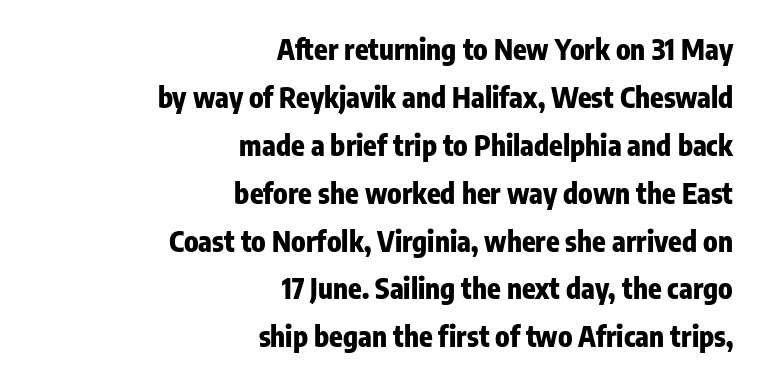
The image shows 28 px heavy, condensed sans-serif type, upright; set right-aligned, line spacing 1.71x, normal letter spacing, not underlined; low stroke contrast and a medium x-height.
